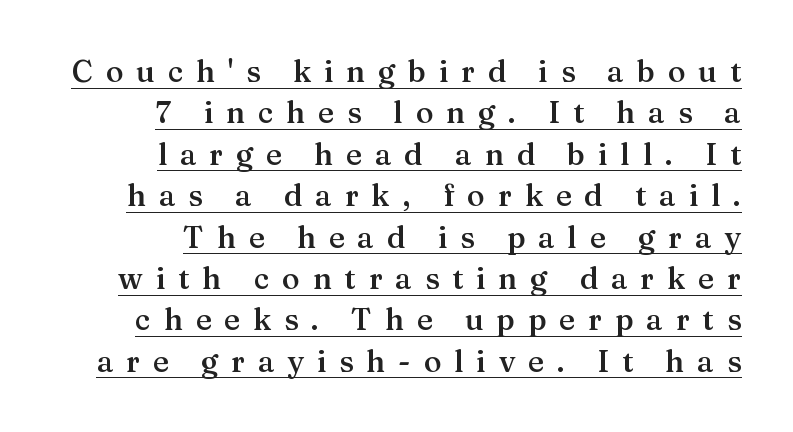
The image shows 30 px semibold serif type, upright; set right-aligned, normal line spacing (1.38x), unusually wide letter spacing (+0.43 em), underlined; medium stroke contrast and a medium x-height.
